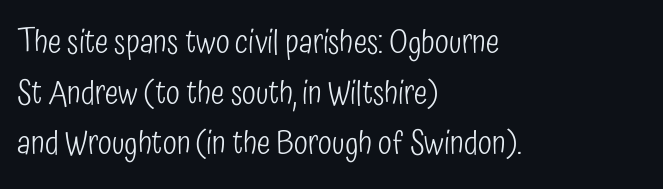
The image shows 32 px light, condensed sans-serif type, upright; set left-aligned, normal line spacing (1.58x), normal letter spacing, not underlined; low stroke contrast and a medium x-height.
